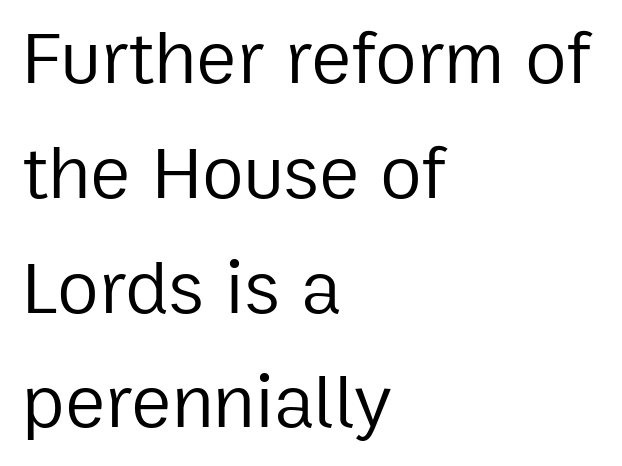
The image shows 76 px regular-weight sans-serif type, upright; set left-aligned, normal line spacing (1.51x), normal letter spacing, not underlined; low stroke contrast and a medium x-height.
